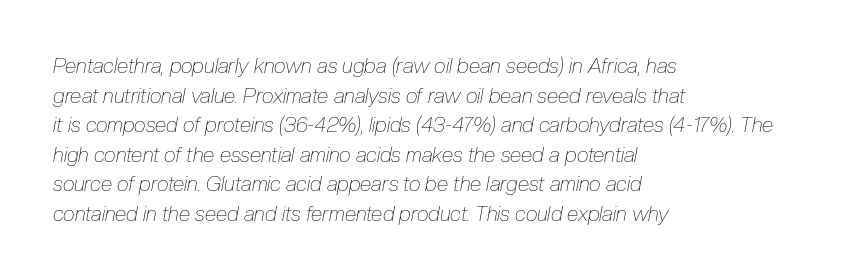
Yep, that's italic — everything's leaning. The paragraph has a hard left edge and a soft right edge. In terms of letterspacing, this is plain default setting. The face looks like a standard text weight, possibly lighter. The space beneath each line is pristine and unruled.
